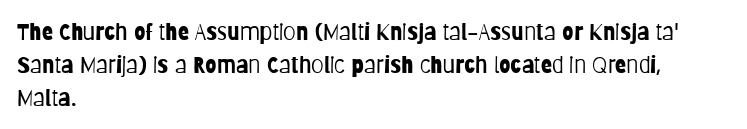
Q: Is the text bold? A: No.
Q: Is the text italic (slanted)? A: No, it is upright.
Q: Is the text underlined? A: No.
Q: How is the paragraph aligned? A: Left-aligned.
Q: Is the spacing between letters normal or unusually wide? A: Normal.
Q: Is the spacing between lines tight, normal or loose? A: Normal.
